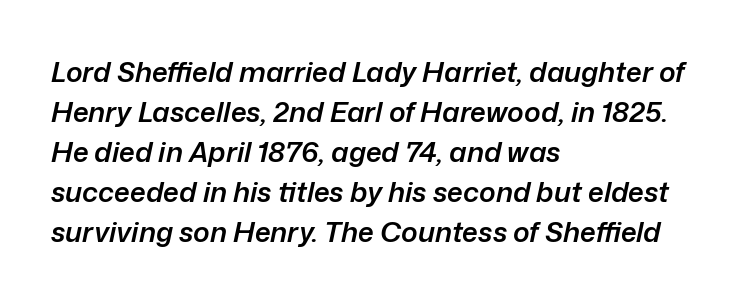
The image shows 28 px semibold type, italic (leaning right); set left-aligned, normal line spacing (1.43x), normal letter spacing, not underlined; low stroke contrast and a medium x-height.
